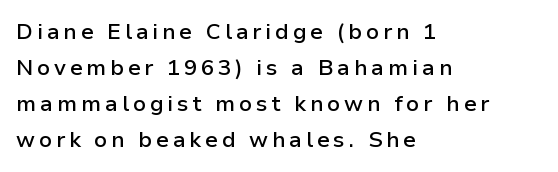
Italic? Not at all — the glyphs are vertical. This is the in-between weight designers call semibold or demi. Evenly set lines give the paragraph a standard silhouette. A classic flush-left, rag-right setting is used for this passage. Type without underlining.
